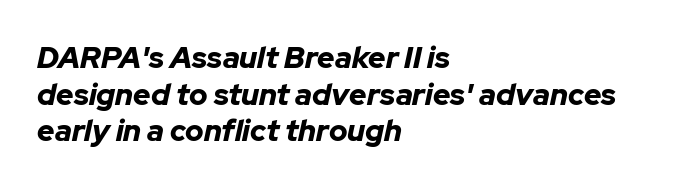
{"italic": "yes", "lean": "right", "slant_degrees": 12, "bold": "yes", "weight": "bold", "width": "normal", "stroke_contrast": "low", "x_height": "medium", "monospaced": "no", "underline": "no", "align": "left", "line_spacing_ratio": 1.22, "letter_spacing": "normal", "letter_spacing_em": 0.0, "glyph_px": 30}
